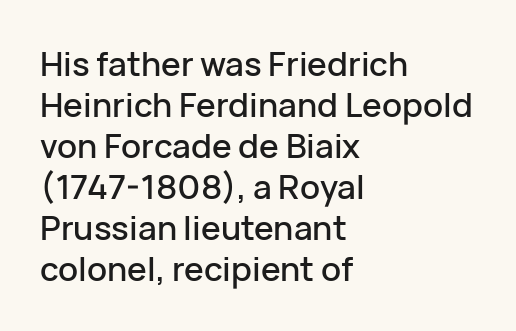
The image shows 33 px sans-serif type, upright; set left-aligned, line spacing 1.24x, normal letter spacing, not underlined; low stroke contrast and a medium x-height.
